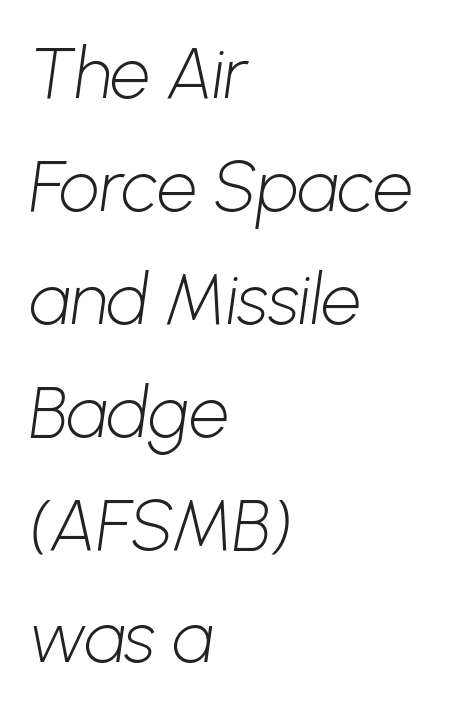
Q: Is the text bold? A: No.
Q: Is the typeface a serif or a sans-serif typeface? A: Sans-serif.
Q: Is the text underlined? A: No.
Q: How is the paragraph aligned? A: Left-aligned.
Q: Is the spacing between letters normal or unusually wide? A: Normal.
Q: Is the spacing between lines tight, normal or loose? A: Normal.
Q: Width (condensed, normal, or wide)? A: Normal.
Q: Stroke contrast? A: Low.
Q: x-height? A: Medium.
Q: Monospaced? A: No.
